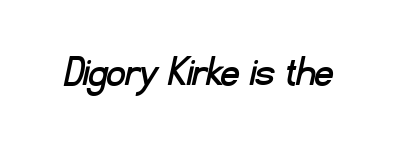
Tracking here is standard; glyphs follow each other at the usual distance. Look at the bottom of the vertical strokes: they stop flat, with no serifs. The strip under each line holds only bare page. Think of a printed novel: that variable character pitch is what you see here.
